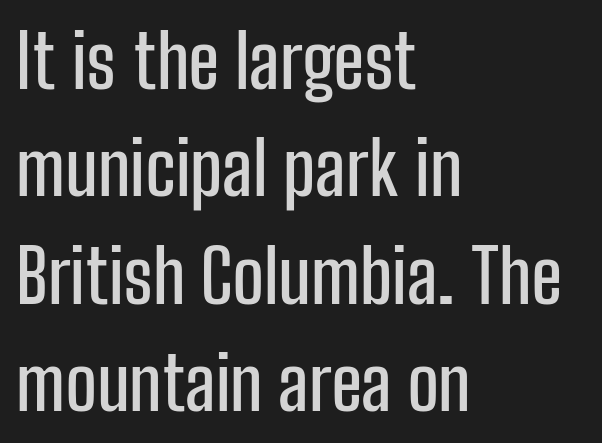
The image shows 74 px condensed sans-serif type, upright; set left-aligned, normal line spacing (1.45x), normal letter spacing, not underlined; low stroke contrast and a medium x-height.
